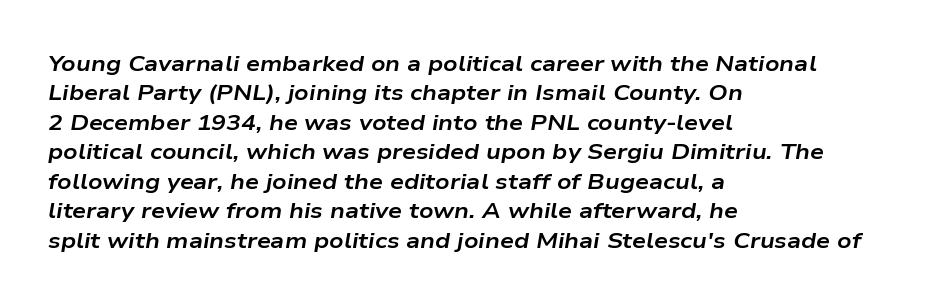
Q: Is the text bold? A: Yes.
Q: Is the text italic (slanted)? A: Yes, it leans right by about 9 degrees.
Q: Is the text underlined? A: No.
Q: How is the paragraph aligned? A: Left-aligned.
Q: Is the spacing between letters normal or unusually wide? A: Normal.
Q: Is the spacing between lines tight, normal or loose? A: Normal.
